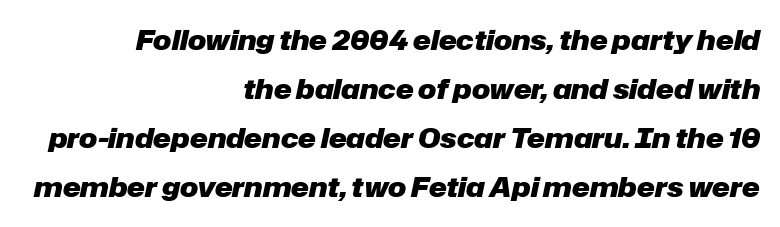
{"italic": "yes", "lean": "right", "slant_degrees": 12, "bold": "yes", "underline": "no", "align": "right", "line_spacing_ratio": 1.82, "letter_spacing": "normal", "letter_spacing_em": 0.0, "glyph_px": 27}
